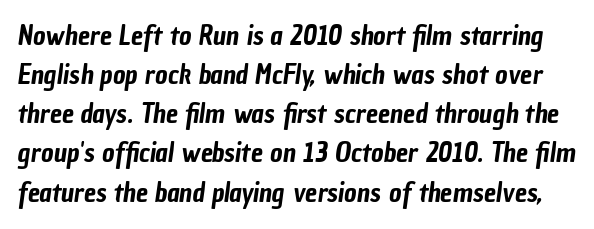
{"underline": "no", "line_spacing": "normal", "line_spacing_ratio": 1.45, "letter_spacing": "normal", "letter_spacing_em": 0.0, "glyph_px": 27}
